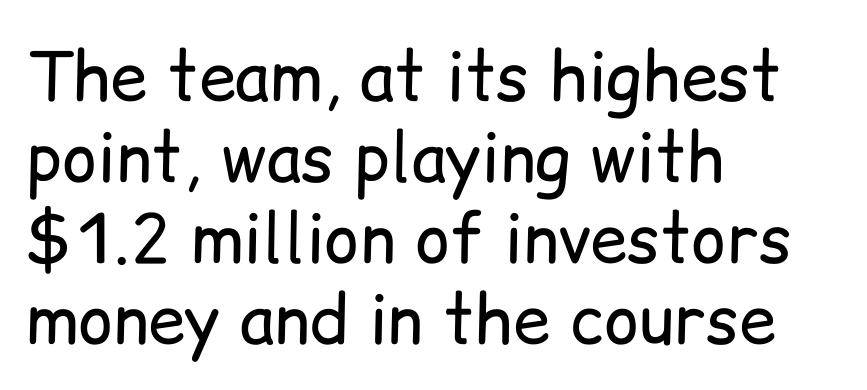
{"serif": "no", "italic": "no", "bold": "no", "weight": "regular", "width": "normal", "stroke_contrast": "low", "x_height": "medium", "monospaced": "no", "underline": "no", "align": "left", "line_spacing_ratio": 1.21, "letter_spacing": "normal", "letter_spacing_em": 0.0, "glyph_px": 67}
